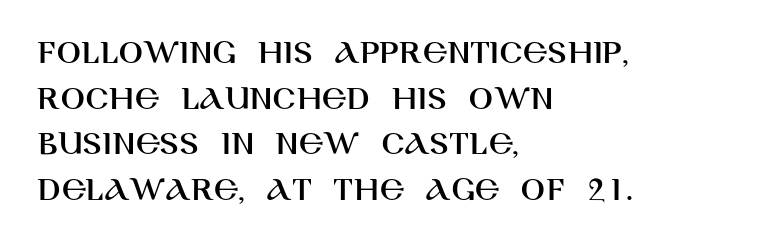
The image shows 36 px sans-serif type, upright; set left-aligned, normal line spacing (1.27x), normal letter spacing, not underlined; high stroke contrast and a large x-height.
